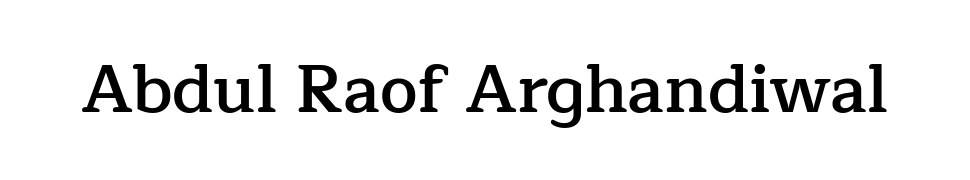
Q: Is the text bold? A: Semi-bold.
Q: Is the text italic (slanted)? A: No, it is upright.
Q: Is the typeface a serif or a sans-serif typeface? A: Serif.
Q: Is the text underlined? A: No.
Q: Is the spacing between letters normal or unusually wide? A: Normal.
Q: Width (condensed, normal, or wide)? A: Normal.
Q: Stroke contrast? A: Low.
Q: x-height? A: Medium.
Q: Monospaced? A: No.
